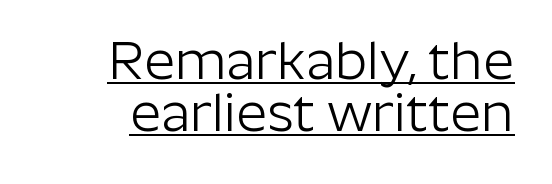
The image shows 54 px light sans-serif type, upright; set tight line spacing (0.97x), normal letter spacing, underlined; low stroke contrast and a medium x-height.
